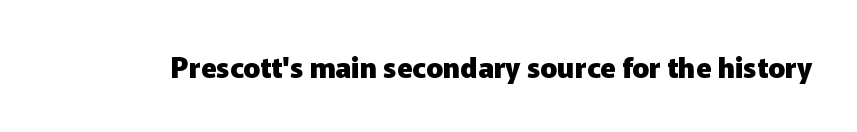
The image shows 28 px heavy sans-serif type, upright; set normal letter spacing, not underlined; low stroke contrast and a medium x-height.
